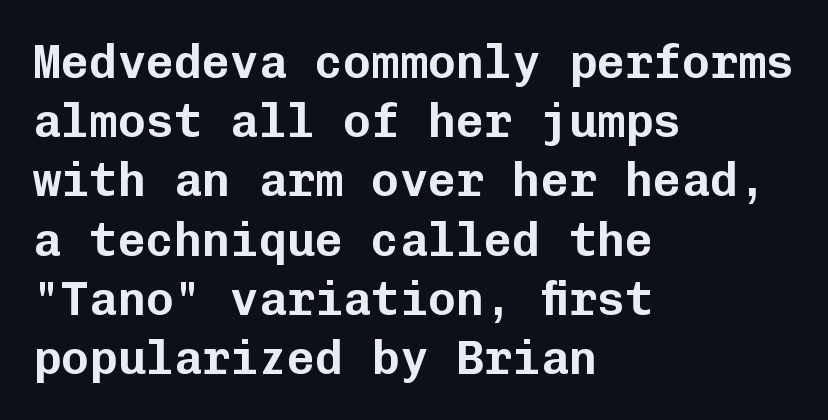
Vertically, the passage feels balanced, rows spaced as you'd expect. You can tell it's not italic because the verticals are truly vertical. The letters sit at their default tracking, neither squeezed nor spread. The font family rendered here belongs to the sans-serif group. Words float on clear page, feet unadorned. Horizontal alignment here is leftward, the default for most running prose.
